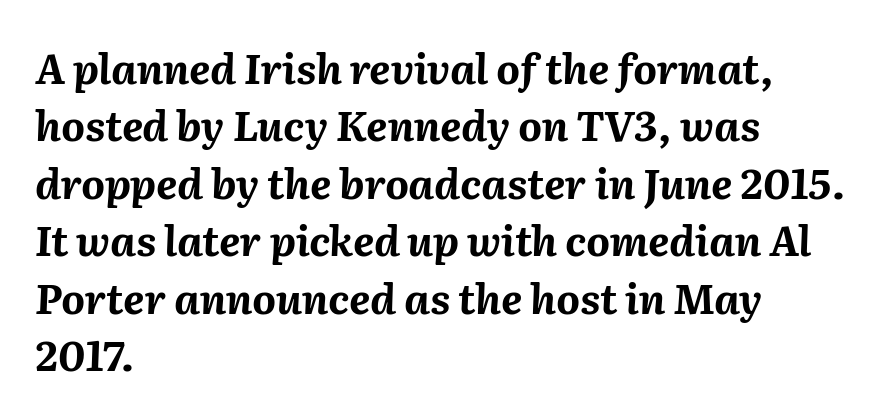
{"italic": "yes", "lean": "right", "slant_degrees": 2, "bold": "yes", "weight": "bold", "width": "normal", "stroke_contrast": "medium", "x_height": "medium", "monospaced": "no", "underline": "no", "align": "left", "line_spacing": "normal", "line_spacing_ratio": 1.4, "letter_spacing": "normal", "letter_spacing_em": 0.0, "glyph_px": 41}
